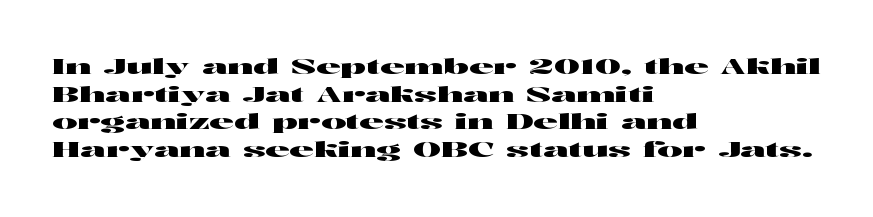
Q: Is the text italic (slanted)? A: No, it is upright.
Q: Is the text underlined? A: No.
Q: How is the paragraph aligned? A: Left-aligned.
Q: Is the spacing between letters normal or unusually wide? A: Normal.
Q: Is the spacing between lines tight, normal or loose? A: Normal.
